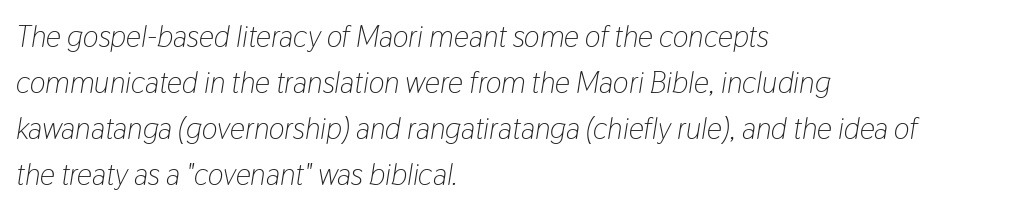
The text carries the slant typical of an italic or oblique font. Letter spacing: default. Just letters on the line, the space beneath them empty. Heaviness? Minimal to ordinary, like unemphasized prose.
